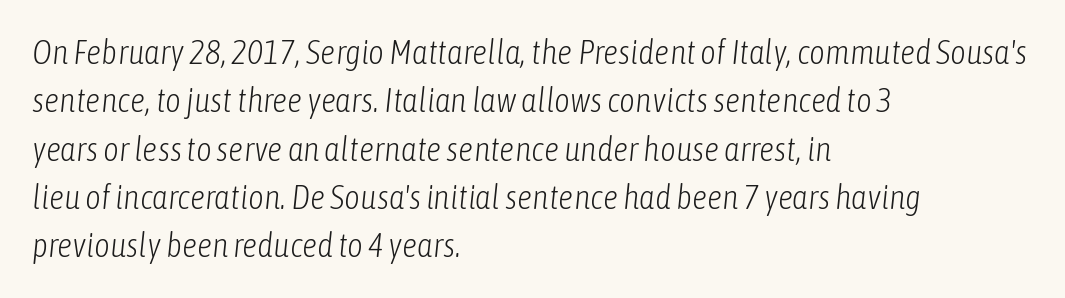
There is no visible air inserted between adjacent glyphs. This sample keeps an unexceptional amount of space between lines. The setting favours the left margin, as ordinary paragraphs usually do. The passage shown is typed in a proportional face where columns would drift. The zone under the glyphs is completely vacant. Observe the lean: these are italic letterforms.
